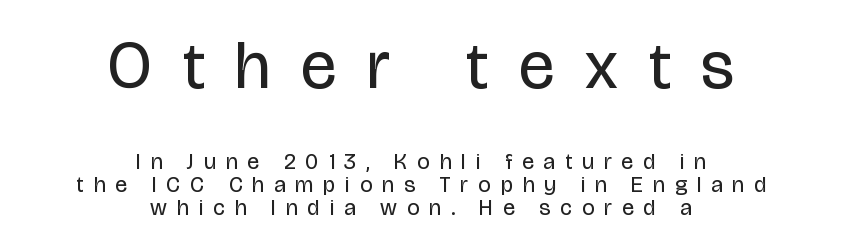
{"serif": "no", "italic": "no", "bold": "no", "weight": "regular", "width": "condensed", "stroke_contrast": "low", "x_height": "large", "monospaced": "no", "underline": "no", "align": "center", "line_spacing": "tight", "line_spacing_ratio": 1.04, "letter_spacing": "wide", "letter_spacing_em": 0.46, "larger_block": "first", "size_ratio": 3.05, "glyph_px": 67}
